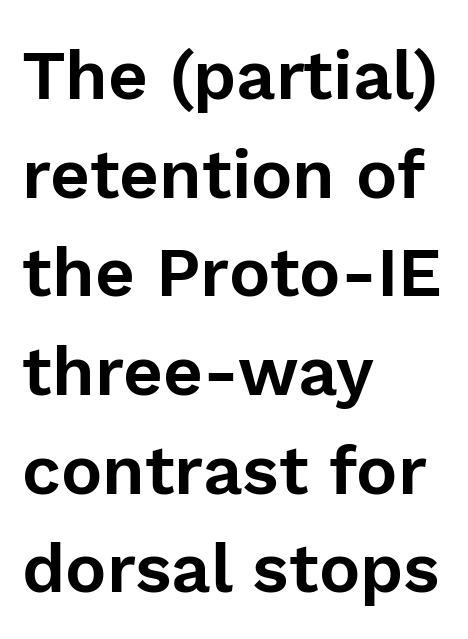
The block of text has a typical density, with ordinary space between rows. Serif or sans? Sans — the stroke terminals are bare. The space directly below the letters is spotless. A typesetter would call this zero additional tracking. Does the copy run flush right? No — it runs flush left. The font's upright variant was chosen for this text.
